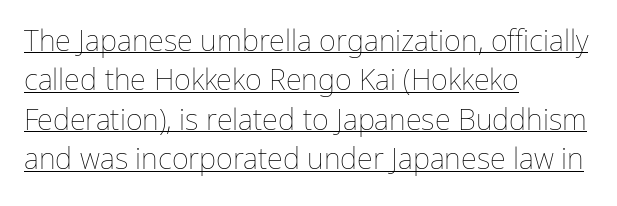
The image shows 29 px thin type, upright; set left-aligned, normal line spacing (1.36x), normal letter spacing, underlined; low stroke contrast and a medium x-height.
